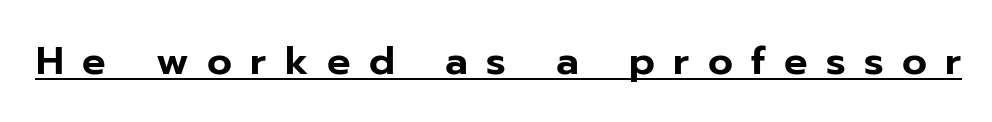
The image shows 39 px sans-serif type, upright; set unusually wide letter spacing (+0.47 em), underlined; low stroke contrast and a medium x-height.
